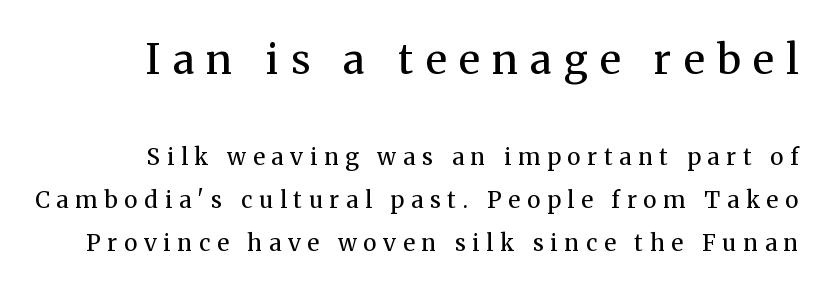
Large over small — that's the arrangement of the two blocks here. The letters look calm and open, with moderate or lighter stems. The rendering shows small feet on the letterforms — a serif design. You could only call the tracking loose — the letters float apart. Characters remain perfectly vertical along every line. Beneath every word, the page is bare.
